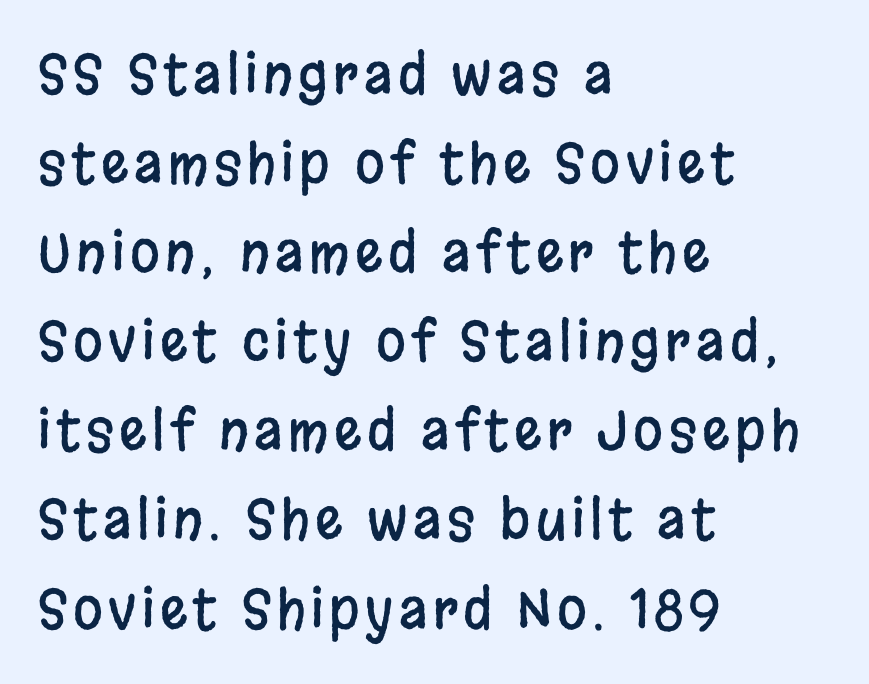
{"serif": "no", "italic": "no", "width": "condensed", "stroke_contrast": "low", "x_height": "large", "monospaced": "no", "underline": "no", "align": "left", "line_spacing": "normal", "line_spacing_ratio": 1.65, "glyph_px": 54}
